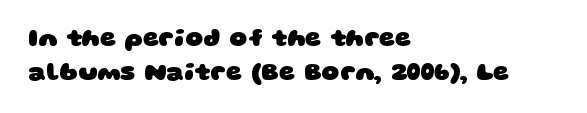
The image shows 25 px bold type; set left-aligned, normal line spacing (1.36x), normal letter spacing, not underlined.
